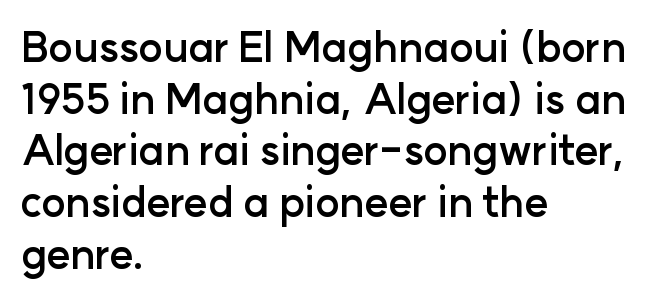
Spacing verdict: proportional, widths tailored to each character. These lines are set flush left with a ragged right edge. The horizontal fit of the characters is conventional and even. Nothing sits at the stroke ends, so this counts as sans-serif. A full-strength bold gives these letters their thick strokes.
